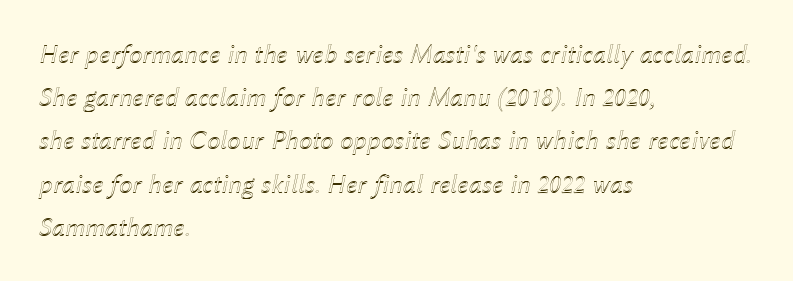
The image shows 27 px text type, italic (leaning right); set left-aligned, normal line spacing (1.6x), normal letter spacing, not underlined.
